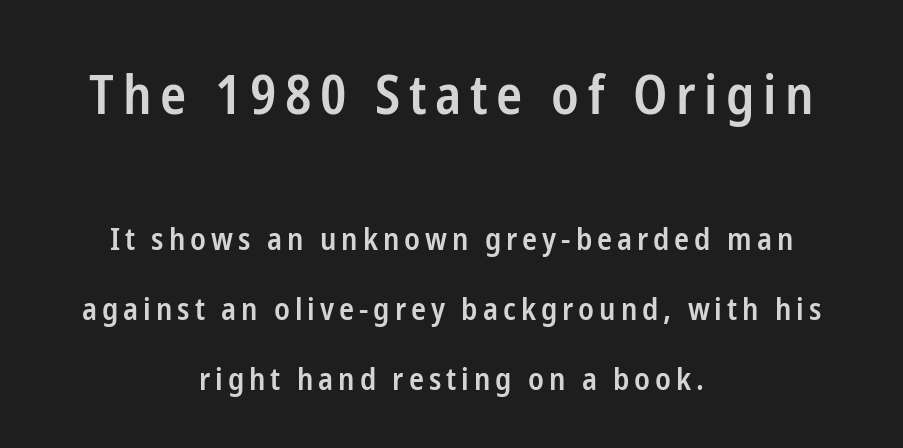
Vertical spacing — loose. Each glyph is drawn with semibold strokes, heavier than normal yet not fully bold. Scale decreases going downward across the two blocks. This sample has the flowing, uneven cadence of proportional lettering. The typography opts for an upright posture over an oblique one.
